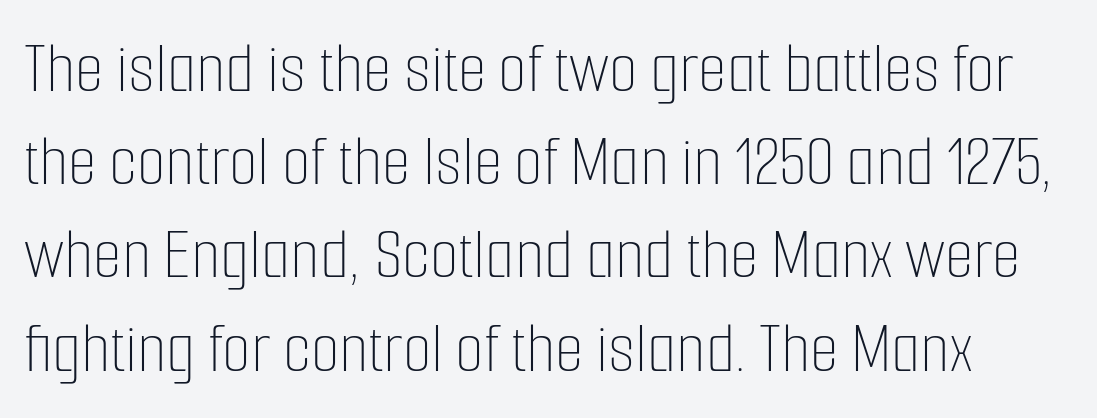
Stems here are at most as thick as an everyday book face. Default kerning and tracking; the words read as compact shapes. Think of a printed novel: that variable character pitch is what you see here. Nope, not italic — everything's standing straight.
